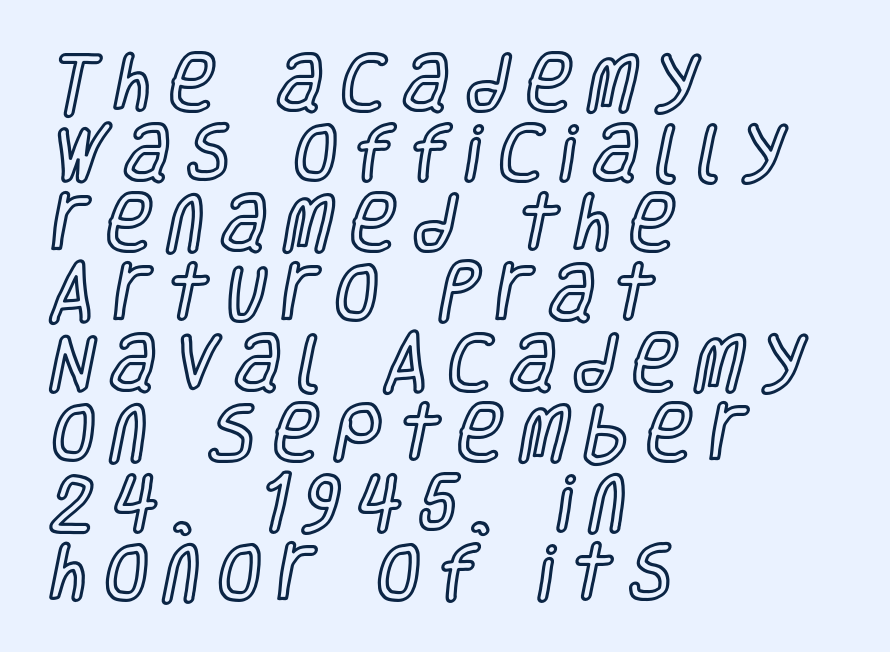
{"width": "condensed", "x_height": "large", "monospaced": "no", "underline": "no", "align": "left", "line_spacing": "tight", "line_spacing_ratio": 1.11, "letter_spacing": "wide", "letter_spacing_em": 0.27, "glyph_px": 63}
